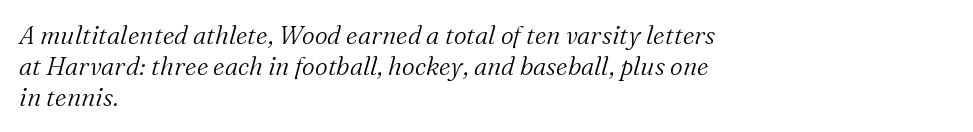
{"italic": "yes", "lean": "right", "slant_degrees": 16, "bold": "no", "underline": "no", "align": "left", "line_spacing_ratio": 1.24, "letter_spacing": "normal", "letter_spacing_em": 0.0, "glyph_px": 25}
